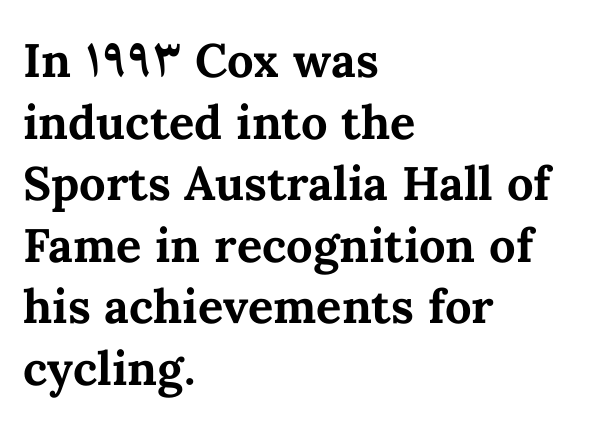
The image shows 47 px bold type, upright; set left-aligned, normal line spacing (1.31x), normal letter spacing, not underlined; medium stroke contrast and a medium x-height.
